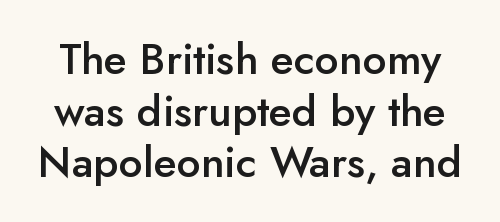
Honestly, there is no underline to notice here at all. Is this a fixed-width face? No — the glyphs have proportional, varying widths. Does the type have serifs? No, each stem ends abruptly. Characters follow at the spacing the type designer built in. Its strokes are somewhat broadened, the hallmark of semibold type. A typesetter would mark this as roman, not italic.
